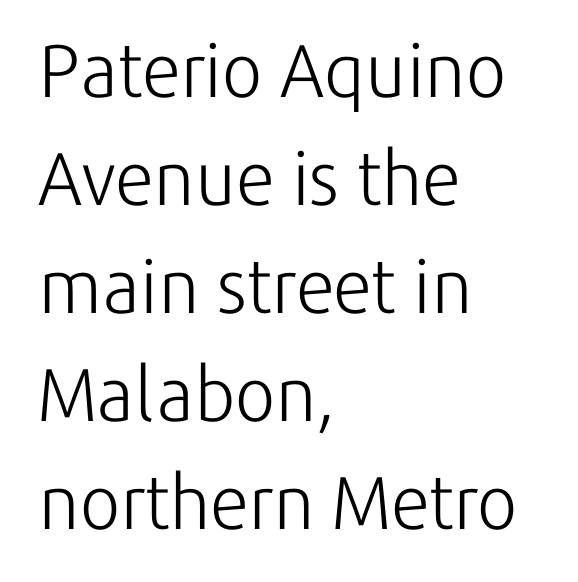
The image shows 75 px light sans-serif type, upright; set left-aligned, normal line spacing (1.44x), normal letter spacing, not underlined; low stroke contrast and a medium x-height.
